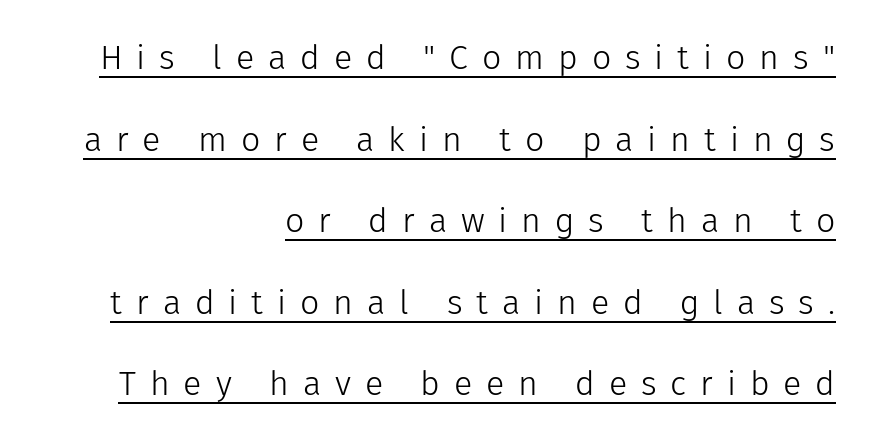
{"serif": "no", "italic": "no", "bold": "no", "weight": "light", "width": "normal", "stroke_contrast": "low", "x_height": "medium", "monospaced": "no", "underline": "yes", "align": "right", "line_spacing": "loose", "line_spacing_ratio": 2.4, "letter_spacing": "wide", "letter_spacing_em": 0.41, "glyph_px": 34}
